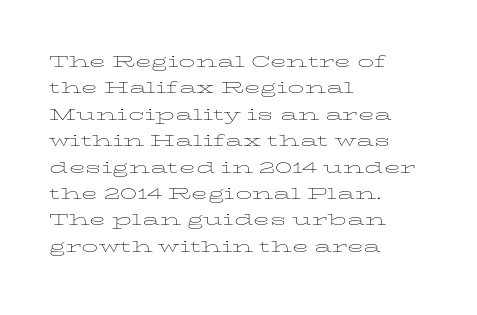
{"italic": "no", "bold": "no", "underline": "no", "align": "left", "line_spacing_ratio": 1.2, "letter_spacing": "normal", "letter_spacing_em": 0.0, "glyph_px": 22}
